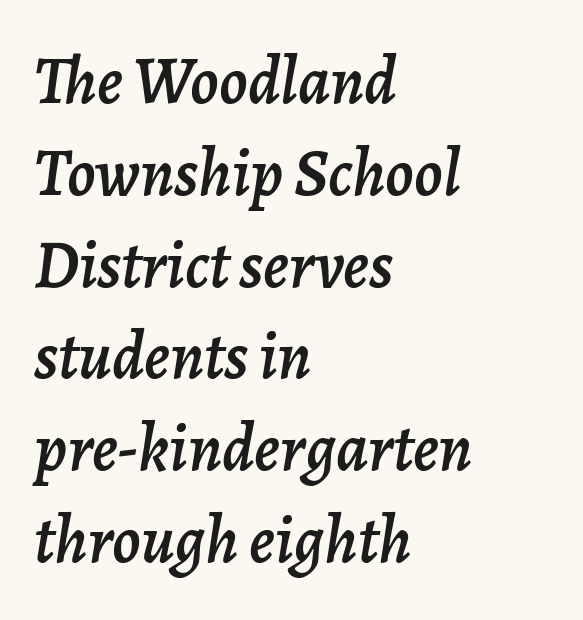
These lines stack with their left ends in a neat column. Plain, unruled lines of type. There is no visible air inserted between adjacent glyphs. This sample has the flowing, uneven cadence of proportional lettering.
